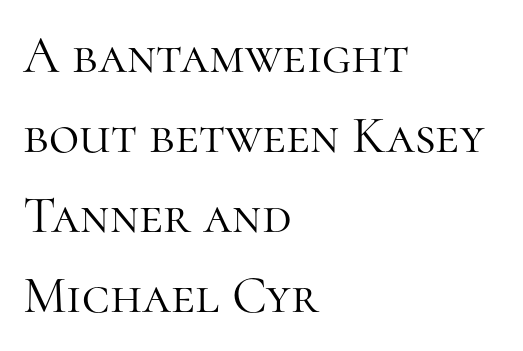
{"serif": "yes", "italic": "no", "bold": "no", "weight": "light", "width": "normal", "stroke_contrast": "high", "x_height": "medium", "monospaced": "no", "underline": "no", "align": "left", "line_spacing": "normal", "line_spacing_ratio": 1.54, "letter_spacing": "normal", "letter_spacing_em": 0.0, "glyph_px": 52}
